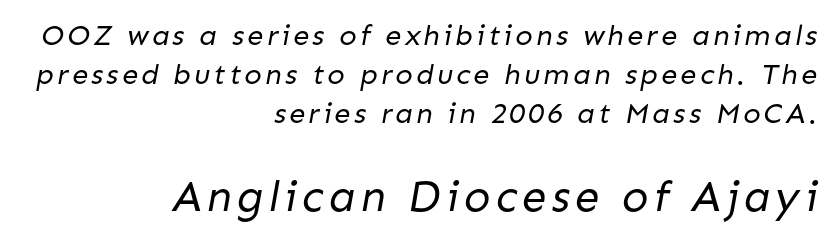
The image shows 44 px regular-weight sans-serif type; set right-aligned, normal line spacing (1.34x), not underlined; the second (bottom) block is 1.52x larger; low stroke contrast and a medium x-height.
